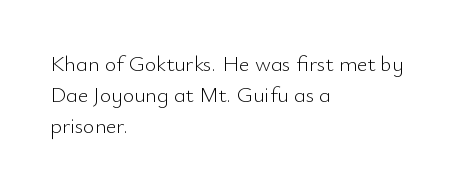
{"italic": "no", "bold": "no", "underline": "no", "align": "left", "line_spacing": "normal", "line_spacing_ratio": 1.42, "letter_spacing": "normal", "letter_spacing_em": 0.0, "glyph_px": 22}
